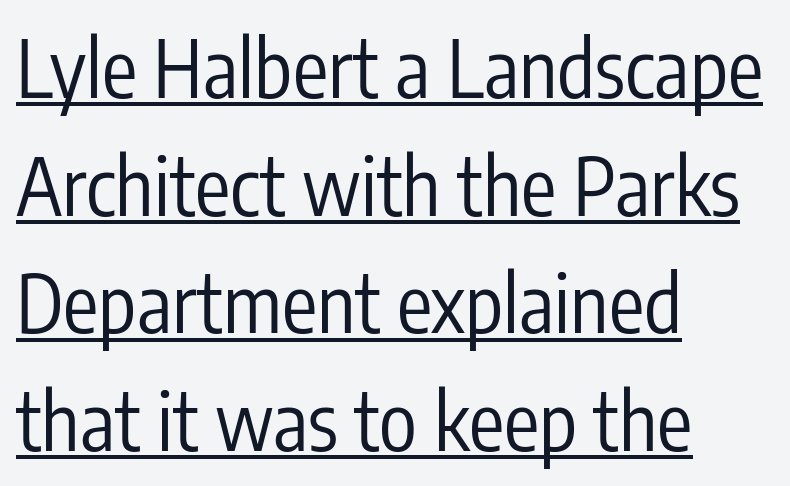
Tall strokes in this sample are plumb rather than angled. Think standard paragraph weight, or any step lighter than that. This rendering uses left alignment, leaving the right contour irregular. Short note: letters normally spaced. You can tell from the bare stems that sans-serif type was used.
